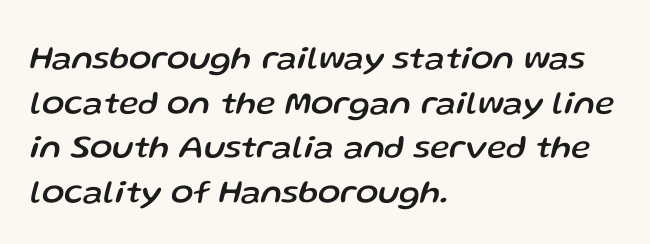
Summary of vertical rhythm: regular, with standard interline spacing. You could not count columns in this text — the font is proportionally spaced. The letters are slanted; this is an italic face. The face used here is rendered with its standard letterfit.
